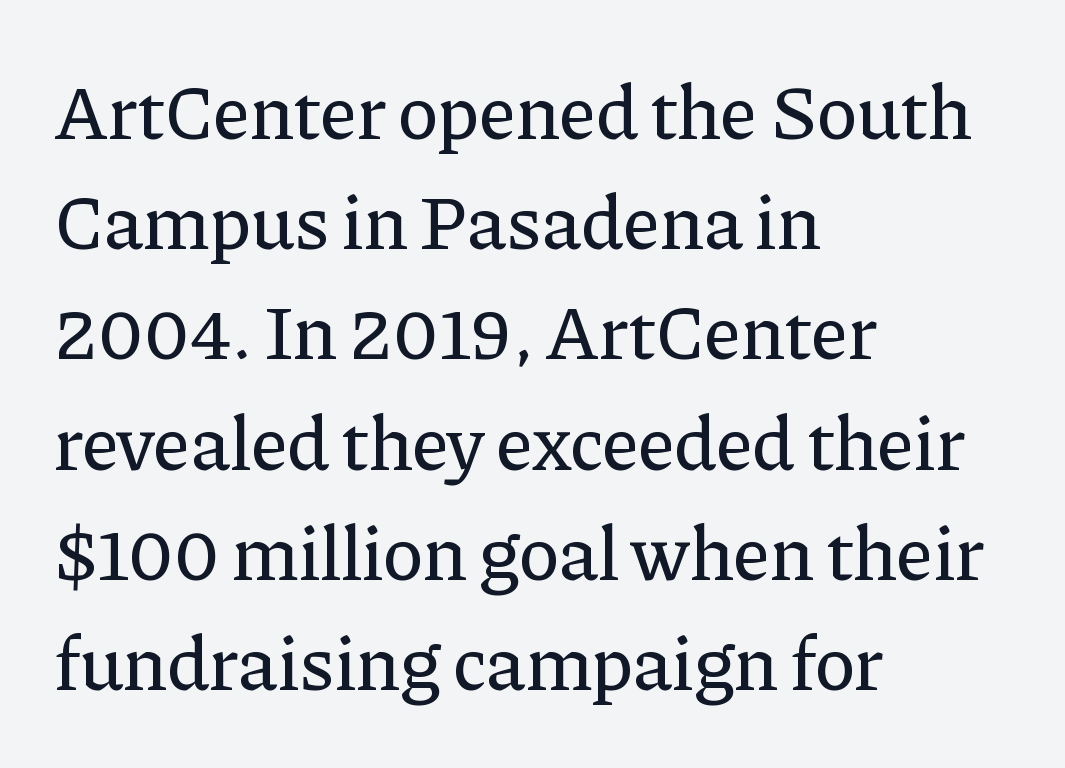
{"serif": "yes", "italic": "no", "width": "normal", "stroke_contrast": "low", "x_height": "medium", "monospaced": "no", "underline": "no", "align": "left", "line_spacing": "normal", "line_spacing_ratio": 1.45, "letter_spacing": "normal", "letter_spacing_em": 0.0, "glyph_px": 76}
